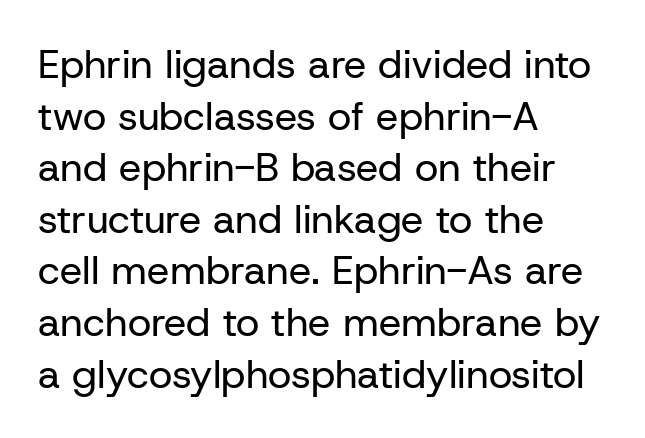
Q: Is the text bold? A: No.
Q: Is the text italic (slanted)? A: No, it is upright.
Q: Is the typeface a serif or a sans-serif typeface? A: Sans-serif.
Q: Is the text underlined? A: No.
Q: How is the paragraph aligned? A: Left-aligned.
Q: Is the spacing between letters normal or unusually wide? A: Normal.
Q: Is the spacing between lines tight, normal or loose? A: Normal.
Q: Width (condensed, normal, or wide)? A: Normal.
Q: Stroke contrast? A: Low.
Q: x-height? A: Medium.
Q: Monospaced? A: No.
